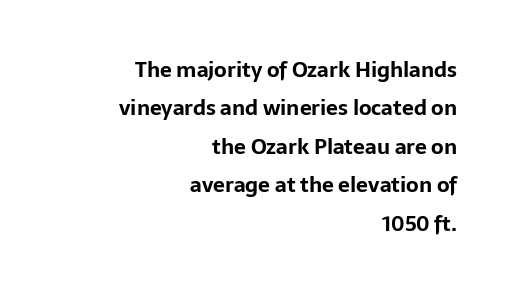
Q: Is the text bold? A: Yes.
Q: Is the text italic (slanted)? A: No, it is upright.
Q: Is the text underlined? A: No.
Q: How is the paragraph aligned? A: Right-aligned.
Q: Is the spacing between letters normal or unusually wide? A: Normal.
